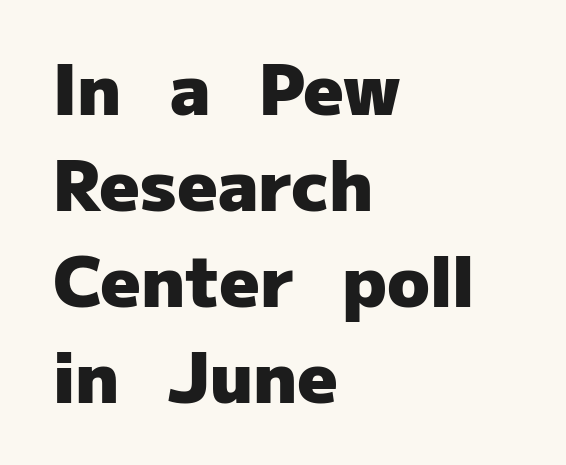
Q: Is the text bold? A: Yes.
Q: Is the text italic (slanted)? A: No, it is upright.
Q: Is the typeface a serif or a sans-serif typeface? A: Sans-serif.
Q: Is the text underlined? A: No.
Q: How is the paragraph aligned? A: Left-aligned.
Q: Is the spacing between letters normal or unusually wide? A: Normal.
Q: Is the spacing between lines tight, normal or loose? A: Normal.
Q: Width (condensed, normal, or wide)? A: Normal.
Q: Stroke contrast? A: Low.
Q: x-height? A: Medium.
Q: Monospaced? A: No.
